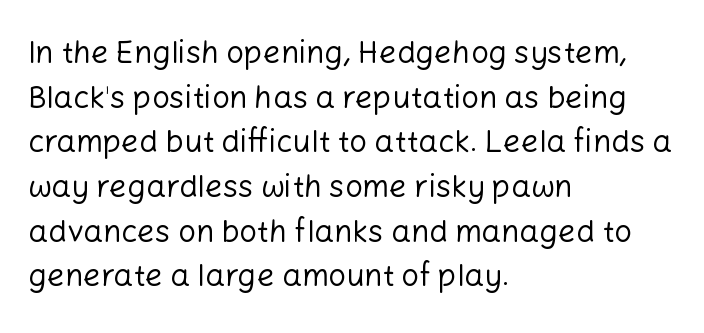
Nobody drew a line under any word here. The face used here is a sans, in the tradition of grotesques and geometrics. Notice how the stems are strictly vertical — no italics here. No extra tracking has been applied to these lines. Whoever set this chose a conventional vertical rhythm.
